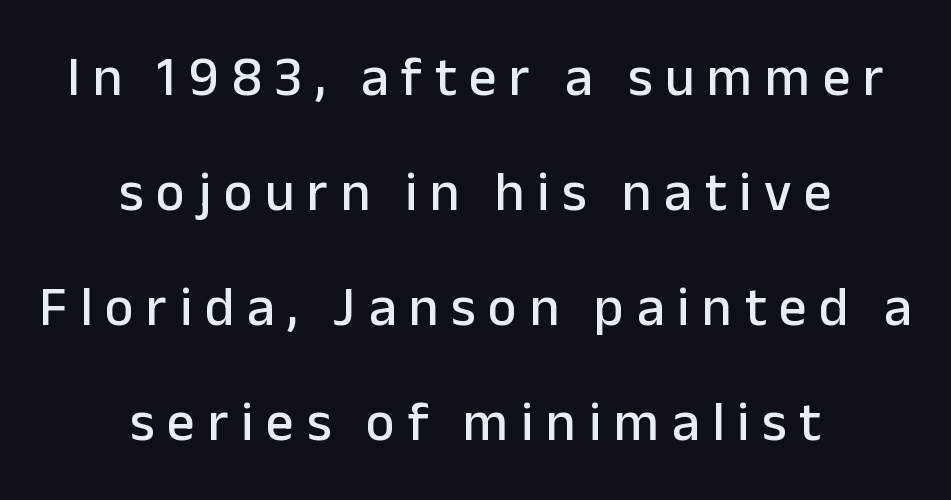
{"serif": "no", "italic": "no", "width": "normal", "stroke_contrast": "low", "x_height": "medium", "monospaced": "no", "underline": "no", "align": "center", "line_spacing": "loose", "line_spacing_ratio": 2.09, "letter_spacing": "wide", "letter_spacing_em": 0.23, "glyph_px": 55}
